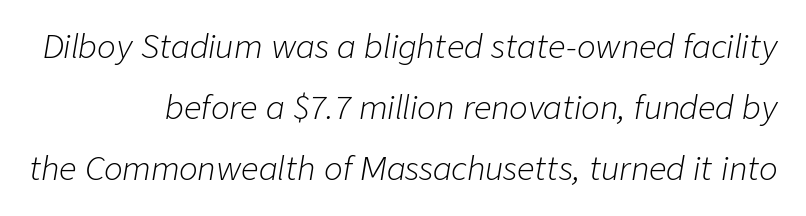
The image shows 31 px light type, italic (leaning right); set right-aligned, loose line spacing (1.96x), normal letter spacing, not underlined; low stroke contrast and a medium x-height.
